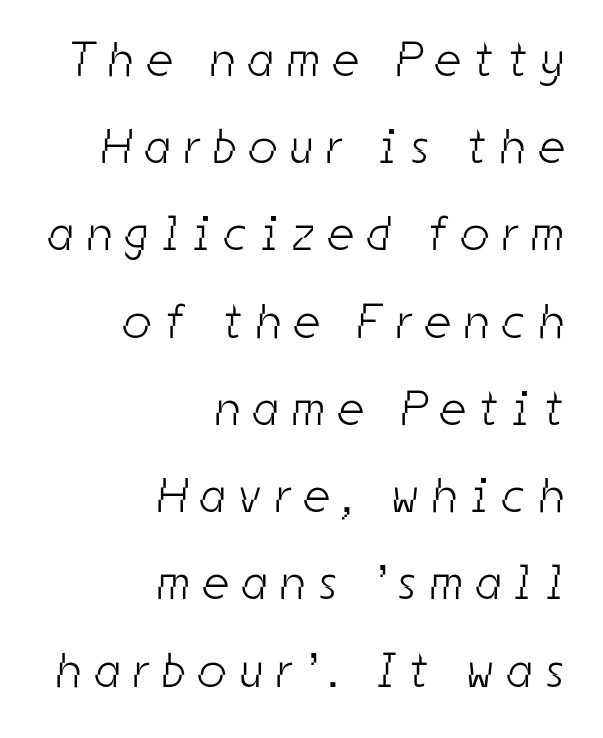
{"serif": "no", "bold": "no", "weight": "light", "width": "condensed", "stroke_contrast": "low", "x_height": "medium", "monospaced": "no", "underline": "no", "align": "right", "line_spacing_ratio": 1.78, "letter_spacing": "wide", "letter_spacing_em": 0.29, "glyph_px": 49}
